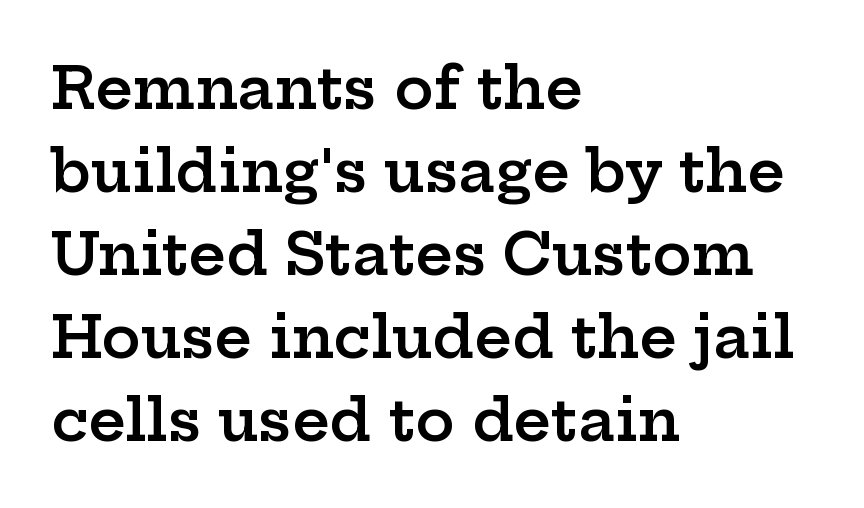
{"serif": "yes", "italic": "no", "bold": "semi", "weight": "semibold", "width": "wide", "stroke_contrast": "low", "x_height": "medium", "monospaced": "no", "underline": "no", "align": "left", "line_spacing": "normal", "line_spacing_ratio": 1.43, "letter_spacing": "normal", "letter_spacing_em": 0.0, "glyph_px": 58}
